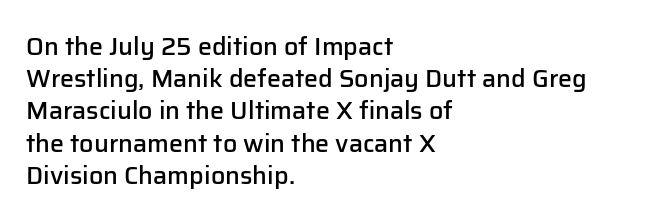
Q: Is the text bold? A: Semi-bold.
Q: Is the text italic (slanted)? A: No, it is upright.
Q: Is the text underlined? A: No.
Q: How is the paragraph aligned? A: Left-aligned.
Q: Is the spacing between letters normal or unusually wide? A: Normal.
Q: Is the spacing between lines tight, normal or loose? A: Normal.
